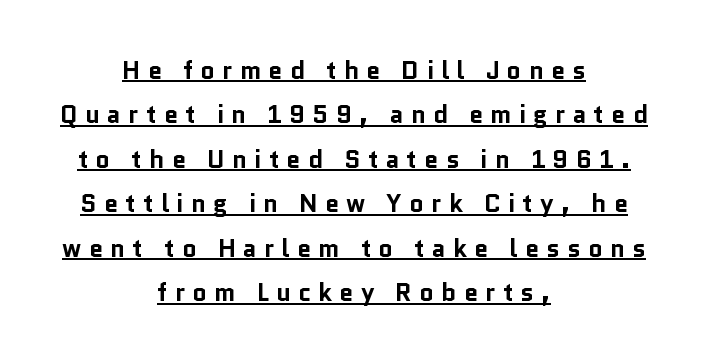
Does extra space separate the letters? Yes, quite a lot of it. Horizontally, the lines are justified to the midpoint only. Compared with undecorated copy, this sample adds a rule below the words. Italic: no, the glyphs are upright roman. On the weight axis this lands at bold, roughly 700.
